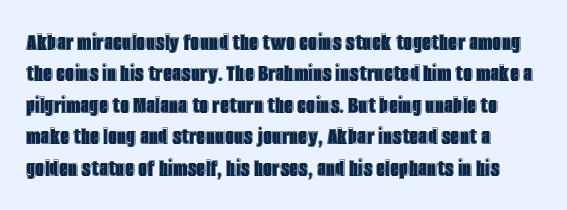
Q: Is the text italic (slanted)? A: No, it is upright.
Q: Is the text underlined? A: No.
Q: Is the spacing between letters normal or unusually wide? A: Normal.
